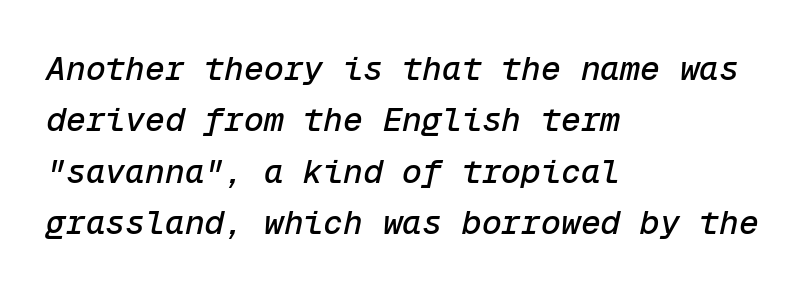
Q: Is the text italic (slanted)? A: Yes, it leans right by about 12 degrees.
Q: Is the text underlined? A: No.
Q: How is the paragraph aligned? A: Left-aligned.
Q: Is the spacing between letters normal or unusually wide? A: Normal.
Q: Is the spacing between lines tight, normal or loose? A: Normal.
Q: Width (condensed, normal, or wide)? A: Normal.
Q: Stroke contrast? A: Low.
Q: x-height? A: Medium.
Q: Monospaced? A: Yes.
